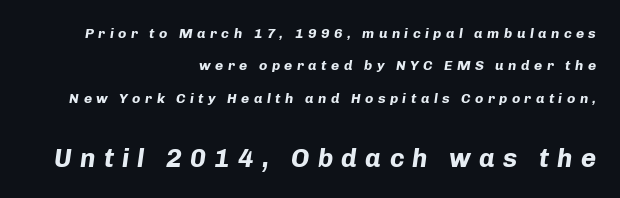
You'd pick this weight for a headline — it's a proper bold. These lines are set flush right with a ragged left edge. The strip under each line holds only bare page. The passage shown stacks its lines with a broad gap. A typesetter would call this heavily tracked-out type.
